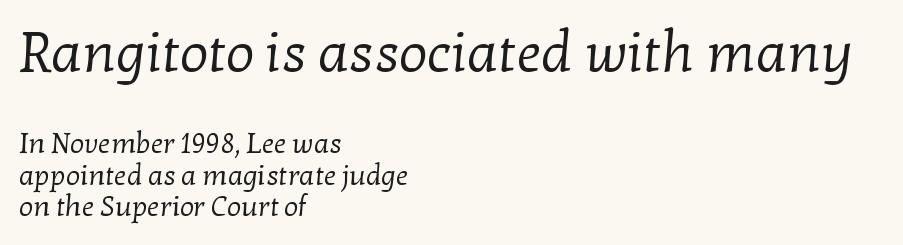
{"serif": "yes", "bold": "no", "weight": "regular", "width": "normal", "stroke_contrast": "low", "x_height": "medium", "monospaced": "no", "underline": "no", "align": "left", "line_spacing": "tight", "line_spacing_ratio": 1.13, "letter_spacing": "normal", "letter_spacing_em": 0.0, "larger_block": "first", "size_ratio": 2.0, "glyph_px": 56}
